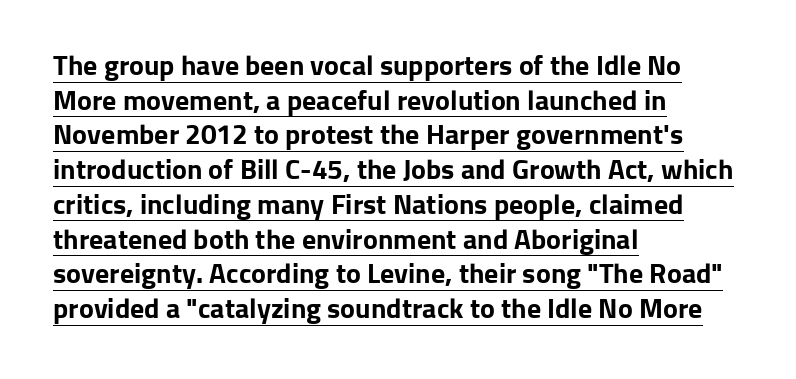
Q: Is the text bold? A: Yes.
Q: Is the text italic (slanted)? A: No, it is upright.
Q: Is the typeface a serif or a sans-serif typeface? A: Sans-serif.
Q: Is the text underlined? A: Yes.
Q: How is the paragraph aligned? A: Left-aligned.
Q: Is the spacing between letters normal or unusually wide? A: Normal.
Q: Width (condensed, normal, or wide)? A: Normal.
Q: Stroke contrast? A: Low.
Q: x-height? A: Medium.
Q: Monospaced? A: No.
